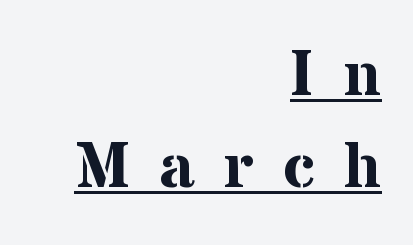
This block has exactly the height ordinary leading produces. The letters are spread apart with noticeably loose tracking. Check the space under the baseline: a stroke is drawn there. This is serif lettering, the kind often seen in printed books. These lines carry a lot of weight — the face is fully bold. Is this a fixed-width face? No — the glyphs have proportional, varying widths.
